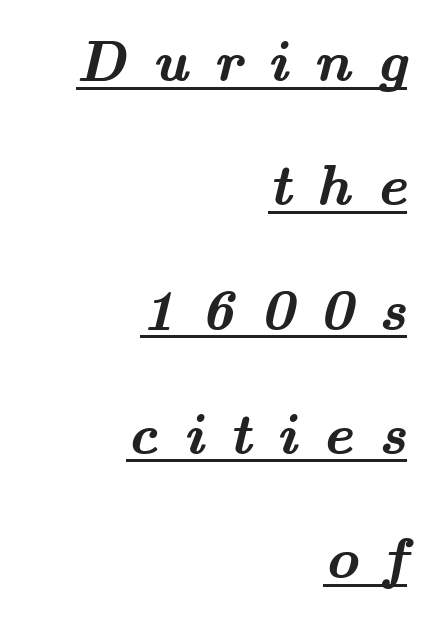
Observe the wide spacing: letters keep a clear distance from each other. These lines are rendered in a variable-pitch font. The lettering is marked with a stroke running underneath it. Letterform terminals end in serifs throughout the passage.
